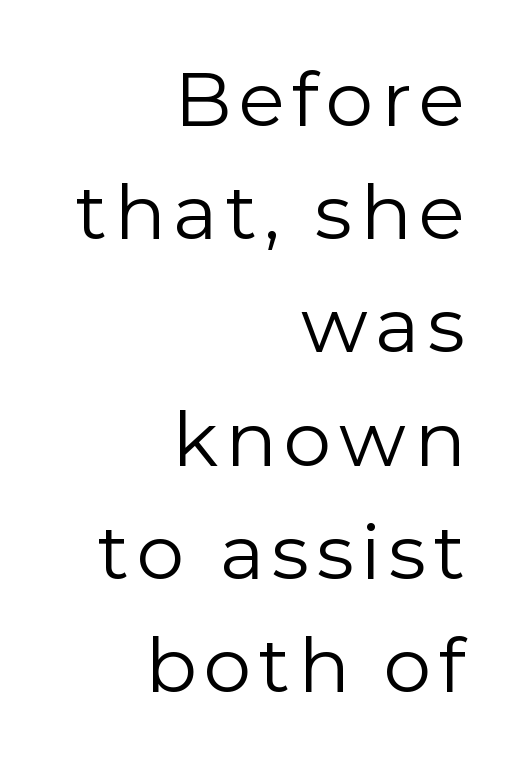
The image shows 76 px regular-weight sans-serif type, upright; set right-aligned, normal line spacing (1.49x), not underlined; low stroke contrast and a medium x-height.
